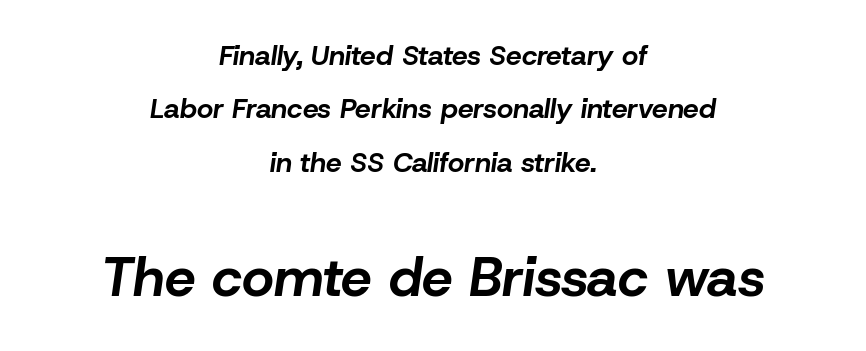
{"italic": "yes", "lean": "right", "slant_degrees": 8, "bold": "yes", "weight": "bold", "width": "normal", "stroke_contrast": "low", "x_height": "medium", "monospaced": "no", "underline": "no", "align": "center", "line_spacing": "loose", "line_spacing_ratio": 1.91, "letter_spacing": "normal", "letter_spacing_em": 0.0, "larger_block": "second", "size_ratio": 1.96, "glyph_px": 55}
